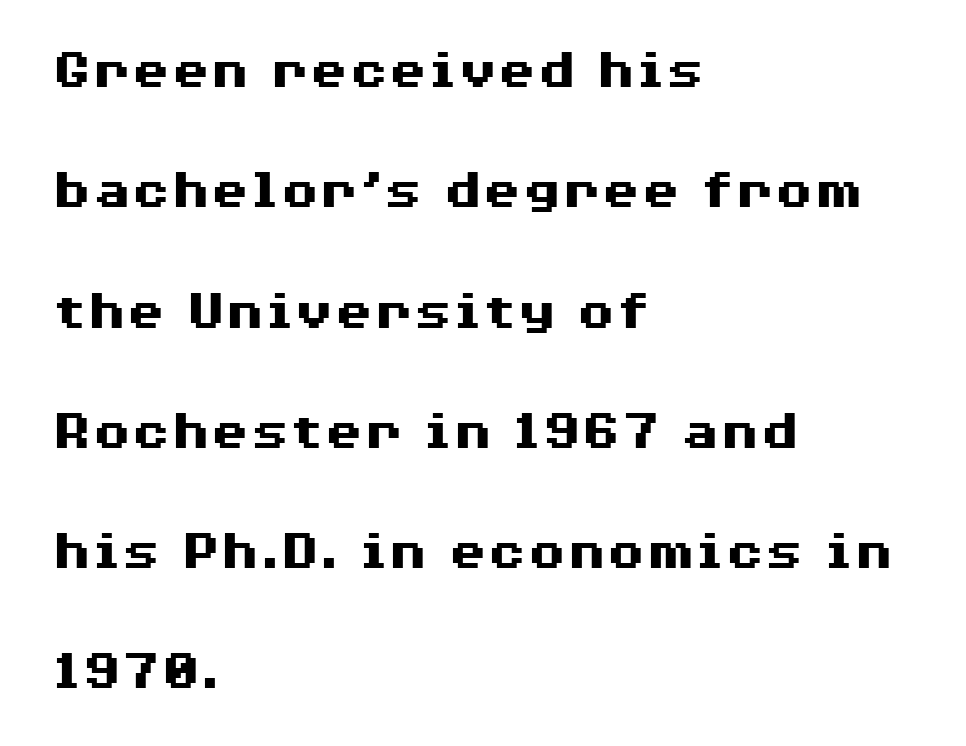
The image shows 57 px heavy, wide sans-serif type, upright; set left-aligned, loose line spacing (2.11x), normal letter spacing, not underlined; medium stroke contrast and a medium x-height.
